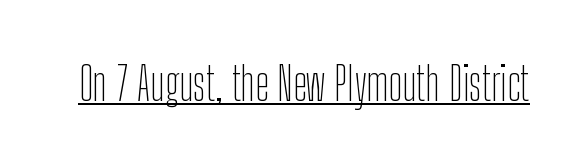
{"serif": "no", "italic": "no", "bold": "no", "weight": "thin", "width": "condensed", "stroke_contrast": "low", "x_height": "medium", "monospaced": "no", "underline": "yes", "letter_spacing": "normal", "letter_spacing_em": 0.0, "glyph_px": 46}
